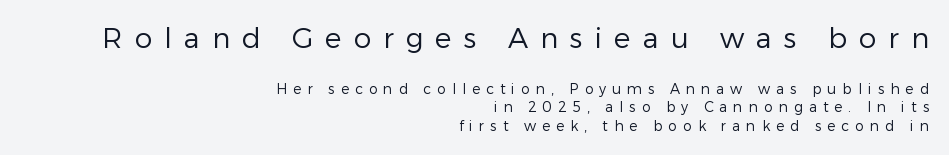
The area under the type is left untouched. Display-style spreading of the glyphs; the letterfit is very open. Does the bottom block carry the larger type? No, the top block does. Leading matches the norm, producing a regular column.
